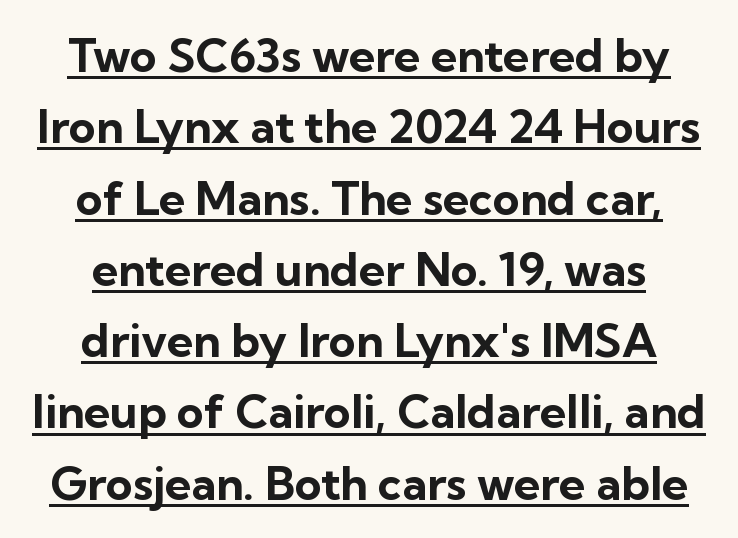
Q: Is the text bold? A: Yes.
Q: Is the text italic (slanted)? A: No, it is upright.
Q: Is the typeface a serif or a sans-serif typeface? A: Sans-serif.
Q: Is the text underlined? A: Yes.
Q: How is the paragraph aligned? A: Centered.
Q: Is the spacing between letters normal or unusually wide? A: Normal.
Q: Is the spacing between lines tight, normal or loose? A: Normal.
Q: Width (condensed, normal, or wide)? A: Normal.
Q: Stroke contrast? A: Low.
Q: x-height? A: Medium.
Q: Monospaced? A: No.
